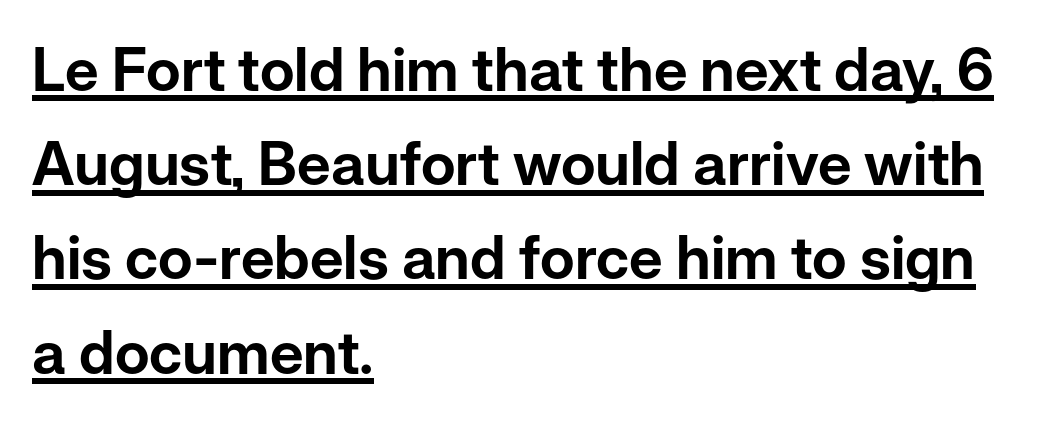
The image shows 60 px sans-serif type, upright; set left-aligned, normal line spacing (1.57x), normal letter spacing, underlined; low stroke contrast and a medium x-height.
